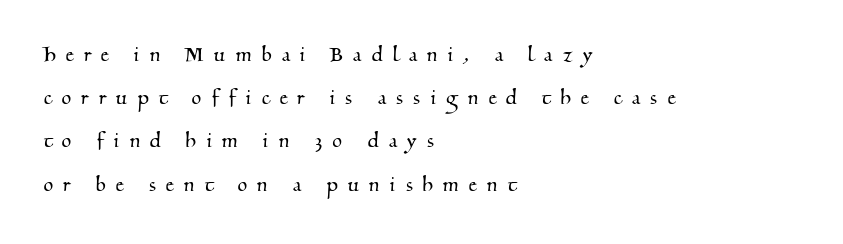
Q: Is the text underlined? A: No.
Q: How is the paragraph aligned? A: Left-aligned.
Q: Is the spacing between letters normal or unusually wide? A: Unusually wide.
